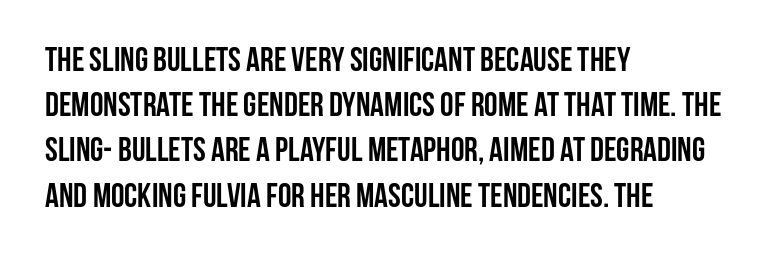
{"serif": "no", "italic": "no", "bold": "yes", "weight": "semibold", "width": "condensed", "stroke_contrast": "low", "x_height": "large", "monospaced": "no", "underline": "no", "align": "left", "line_spacing": "normal", "line_spacing_ratio": 1.33, "letter_spacing": "normal", "letter_spacing_em": 0.0, "glyph_px": 34}
